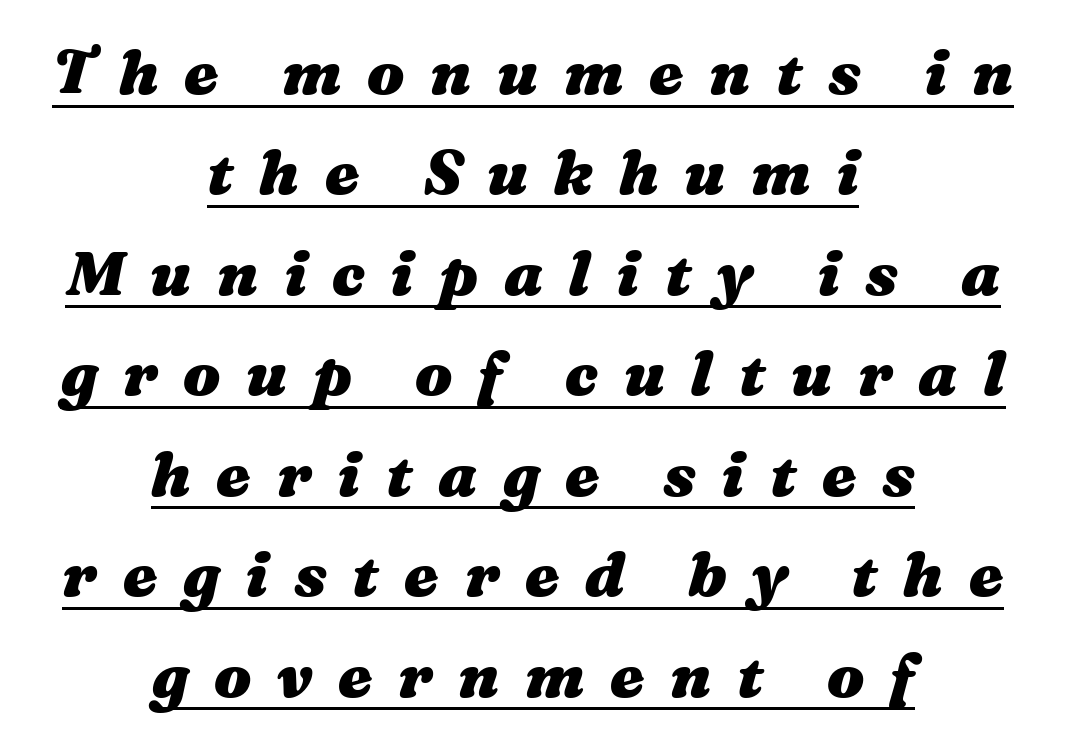
The vertical gap from one line to the next is medium. The paragraph shown floats in the horizontal middle. Looks like someone drew a line under every word here. The typography opts for an oblique posture over an upright one. Note the varied advance widths — an 'i' is clearly narrower than an 'm'. Compared with typical body copy, the letter spacing here is much looser.
